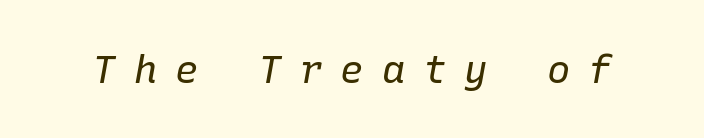
Q: Is the text bold? A: No.
Q: Is the text italic (slanted)? A: Yes, it leans right by about 10 degrees.
Q: Is the text underlined? A: No.
Q: Is the spacing between letters normal or unusually wide? A: Unusually wide.
Q: Width (condensed, normal, or wide)? A: Normal.
Q: Stroke contrast? A: Low.
Q: x-height? A: Medium.
Q: Monospaced? A: Yes.
